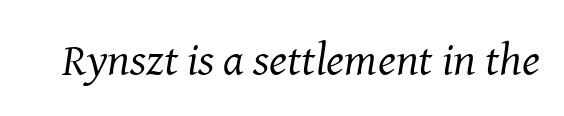
This is oblique type, the kind used for emphasis or titles. The passage shown is typeset with a serif family. The face used here is proportionally spaced, like ordinary book or web type. Compared with a typical body face, this is equally light or lighter still. Nothing unusual about the tracking: characters are spaced as the font intends. Rule under the text: the space is simply empty.
